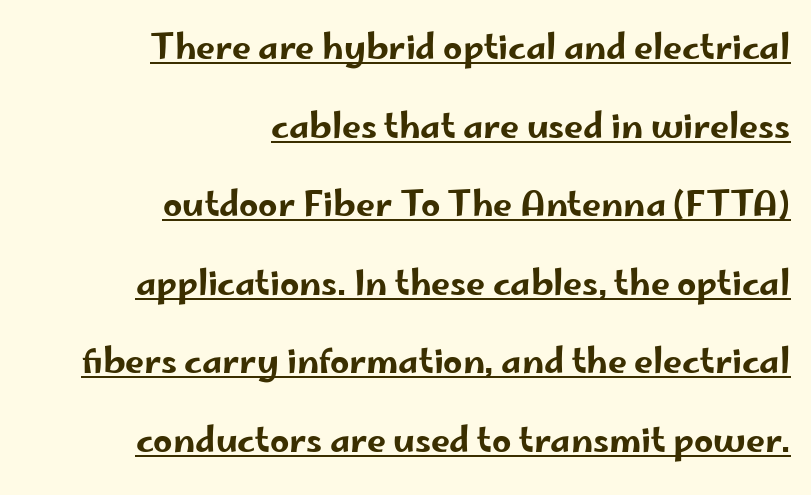
The image shows 34 px wide sans-serif type, upright; set right-aligned, loose line spacing (2.31x), normal letter spacing, underlined; low stroke contrast and a small x-height.
